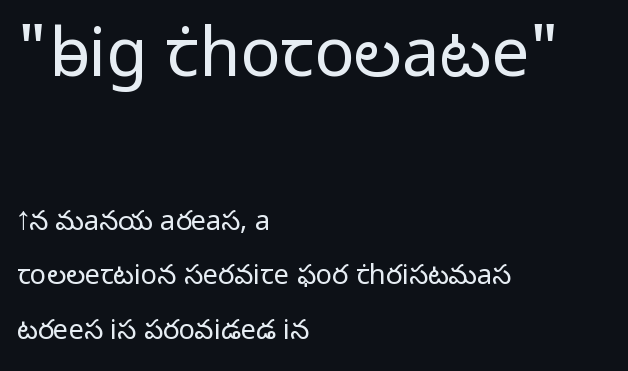
Q: Is the text bold? A: No.
Q: Is the text italic (slanted)? A: No, it is upright.
Q: Is the typeface a serif or a sans-serif typeface? A: Sans-serif.
Q: Is the text underlined? A: No.
Q: How is the paragraph aligned? A: Left-aligned.
Q: Is the spacing between letters normal or unusually wide? A: Normal.
Q: Is the spacing between lines tight, normal or loose? A: Loose.
Q: Which block of text is set in a larger size, the first (top) or the second (bottom)? A: The first (top) one.
Q: Width (condensed, normal, or wide)? A: Normal.
Q: Stroke contrast? A: Low.
Q: x-height? A: Medium.
Q: Monospaced? A: No.
